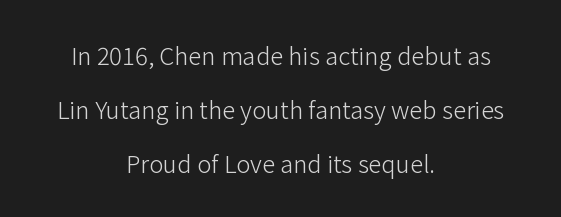
The image shows 24 px text type, upright; set centered, loose line spacing (2.24x), normal letter spacing, not underlined.
